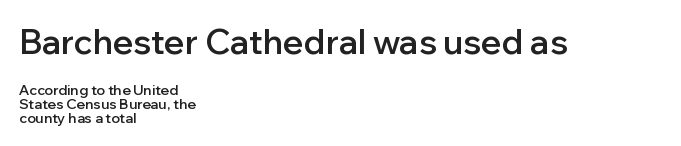
Q: Is the text bold? A: Semi-bold.
Q: Is the text italic (slanted)? A: No, it is upright.
Q: Is the typeface a serif or a sans-serif typeface? A: Sans-serif.
Q: Is the text underlined? A: No.
Q: How is the paragraph aligned? A: Left-aligned.
Q: Is the spacing between letters normal or unusually wide? A: Normal.
Q: Is the spacing between lines tight, normal or loose? A: Tight.
Q: Which block of text is set in a larger size, the first (top) or the second (bottom)? A: The first (top) one.
Q: Width (condensed, normal, or wide)? A: Normal.
Q: Stroke contrast? A: Low.
Q: x-height? A: Medium.
Q: Monospaced? A: No.
